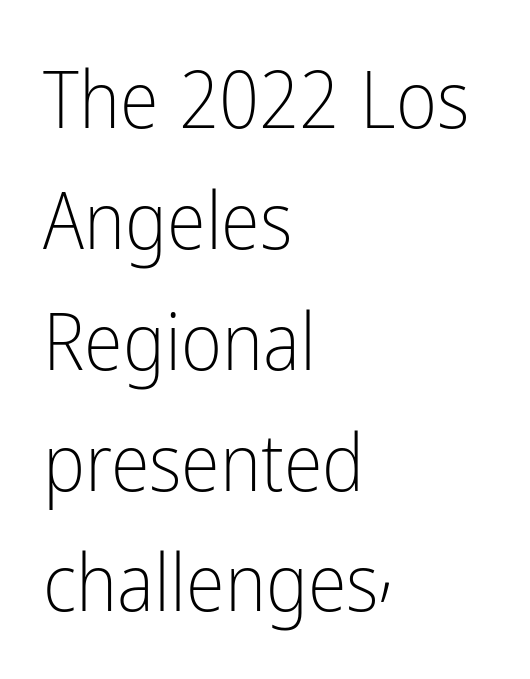
{"serif": "no", "italic": "no", "bold": "no", "weight": "light", "width": "condensed", "stroke_contrast": "low", "x_height": "medium", "monospaced": "no", "underline": "no", "align": "left", "line_spacing": "normal", "line_spacing_ratio": 1.53, "letter_spacing": "normal", "letter_spacing_em": 0.0, "glyph_px": 79}
